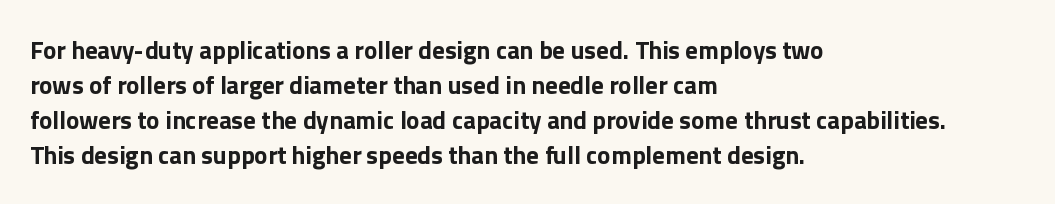
The image shows 25 px bold type, upright; set left-aligned, normal line spacing (1.4x), normal letter spacing, not underlined.
